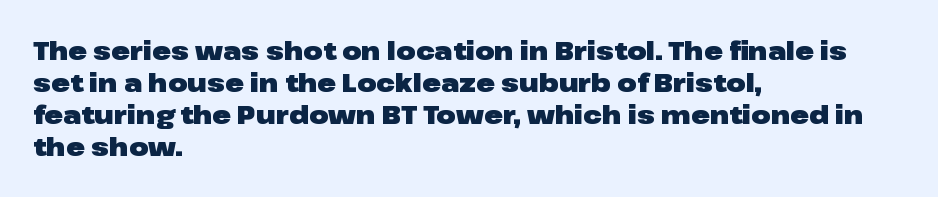
Q: Is the text bold? A: Yes.
Q: Is the text italic (slanted)? A: No, it is upright.
Q: Is the text underlined? A: No.
Q: How is the paragraph aligned? A: Left-aligned.
Q: Is the spacing between letters normal or unusually wide? A: Normal.
Q: Is the spacing between lines tight, normal or loose? A: Normal.
